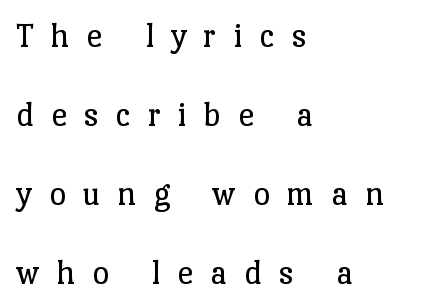
The image shows 36 px regular-weight serif type, upright; set left-aligned, loose line spacing (2.19x), unusually wide letter spacing (+0.47 em), not underlined; low stroke contrast and a medium x-height.
